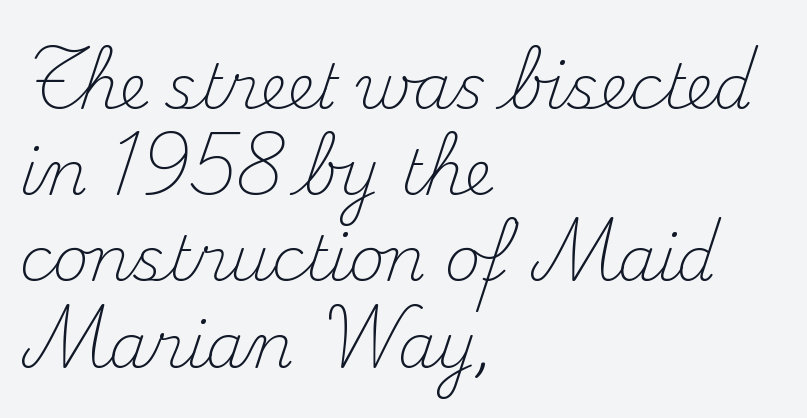
Q: Is the text bold? A: No.
Q: Is the text italic (slanted)? A: Yes.
Q: Is the typeface a serif or a sans-serif typeface? A: Serif.
Q: Is the text underlined? A: No.
Q: How is the paragraph aligned? A: Left-aligned.
Q: Is the spacing between letters normal or unusually wide? A: Normal.
Q: Is the spacing between lines tight, normal or loose? A: Normal.
Q: Width (condensed, normal, or wide)? A: Normal.
Q: Stroke contrast? A: Medium.
Q: x-height? A: Small.
Q: Monospaced? A: No.
